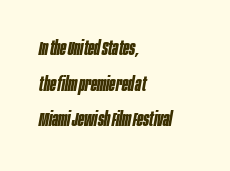
The image shows 20 px bold type, italic (leaning right); set left-aligned, line spacing 1.78x, normal letter spacing, not underlined.
